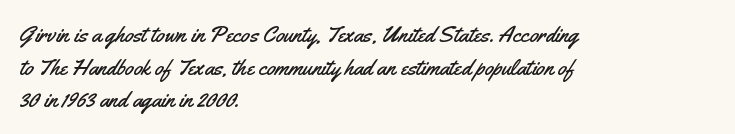
The image shows 23 px text type; set left-aligned, normal line spacing (1.42x), normal letter spacing, not underlined.
